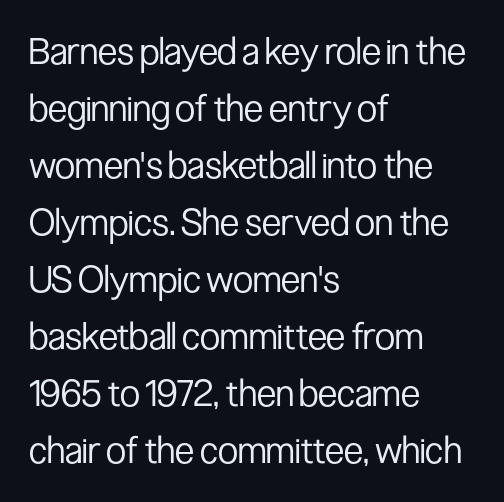
The image shows 37 px regular-weight, condensed sans-serif type, upright; set left-aligned, normal line spacing (1.54x), normal letter spacing, not underlined; low stroke contrast and a medium x-height.
